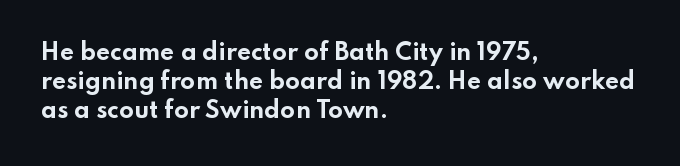
{"italic": "no", "bold": "yes", "underline": "no", "align": "left", "line_spacing": "normal", "line_spacing_ratio": 1.32, "letter_spacing": "normal", "letter_spacing_em": 0.0, "glyph_px": 22}
